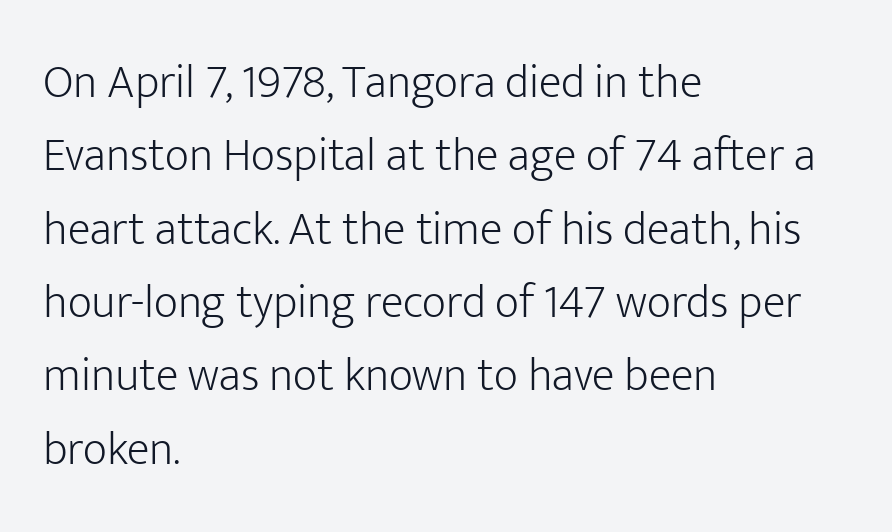
The image shows 47 px light sans-serif type, upright; set left-aligned, normal line spacing (1.56x), normal letter spacing, not underlined; low stroke contrast and a medium x-height.
